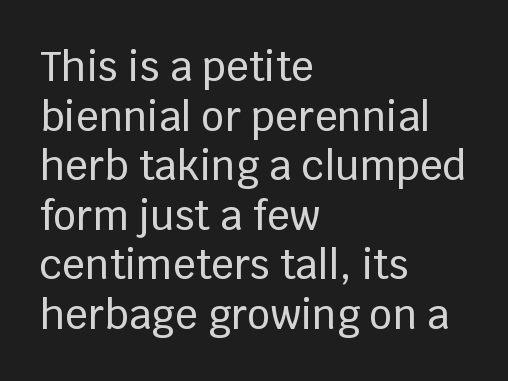
Q: Is the text italic (slanted)? A: No, it is upright.
Q: Is the typeface a serif or a sans-serif typeface? A: Sans-serif.
Q: Is the text underlined? A: No.
Q: How is the paragraph aligned? A: Left-aligned.
Q: Is the spacing between letters normal or unusually wide? A: Normal.
Q: Width (condensed, normal, or wide)? A: Normal.
Q: Stroke contrast? A: Low.
Q: x-height? A: Large.
Q: Monospaced? A: No.
